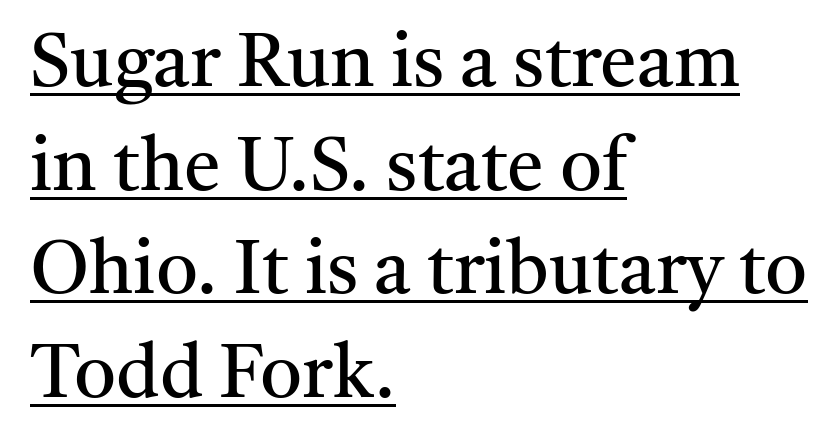
Evenly set lines give the paragraph a standard silhouette. The type is set solid horizontally, with unmodified tracking. Where is the straight margin? On the left. Heaviness? Minimal to ordinary, like unemphasized prose. The glyphs are accompanied by a horizontal stroke just below them.
